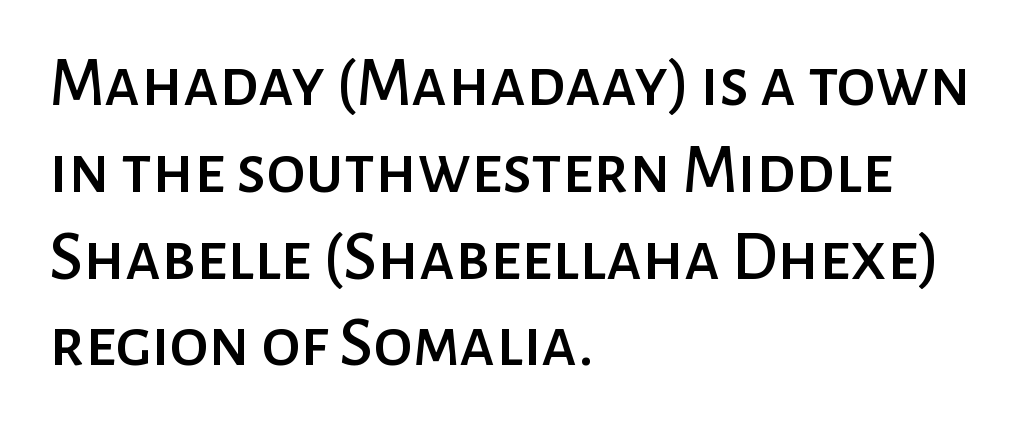
Unlike a traditional serif, this face leaves its strokes unadorned. Underline: absent. The paragraph shown leans on its left margin. This sample uses plain, unmodified letter spacing. Spacing verdict: proportional, widths tailored to each character.
